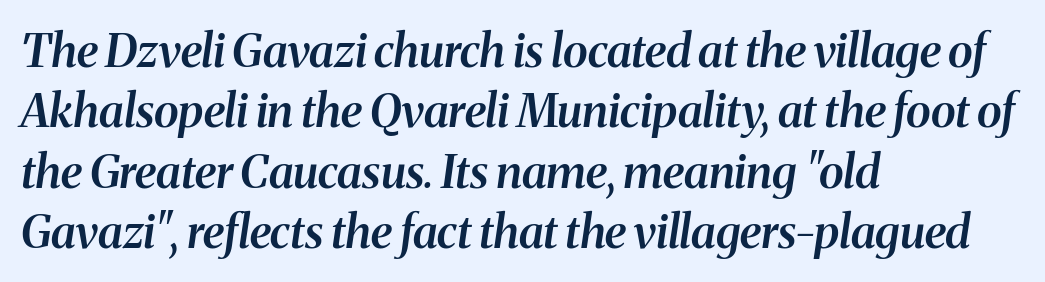
The image shows 46 px semibold serif type, italic (leaning right); set left-aligned, normal line spacing (1.31x), normal letter spacing, not underlined; medium stroke contrast and a medium x-height.
